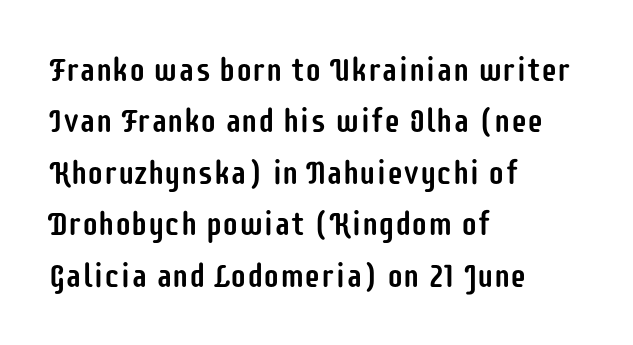
Q: Is the text italic (slanted)? A: No, it is upright.
Q: Is the typeface a serif or a sans-serif typeface? A: Sans-serif.
Q: Is the text underlined? A: No.
Q: How is the paragraph aligned? A: Left-aligned.
Q: Is the spacing between letters normal or unusually wide? A: Normal.
Q: Is the spacing between lines tight, normal or loose? A: Normal.
Q: Width (condensed, normal, or wide)? A: Condensed.
Q: Stroke contrast? A: Low.
Q: x-height? A: Large.
Q: Monospaced? A: No.
